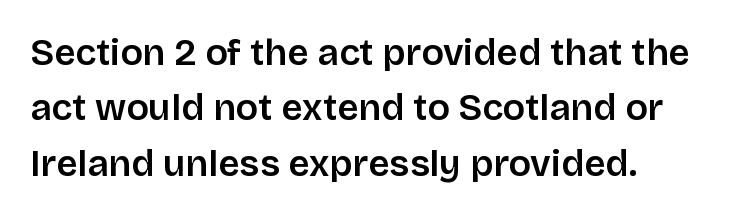
{"serif": "no", "italic": "no", "bold": "semi", "weight": "semibold", "width": "normal", "stroke_contrast": "low", "x_height": "large", "monospaced": "no", "underline": "no", "line_spacing": "normal", "line_spacing_ratio": 1.5, "letter_spacing": "normal", "letter_spacing_em": 0.0, "glyph_px": 37}
